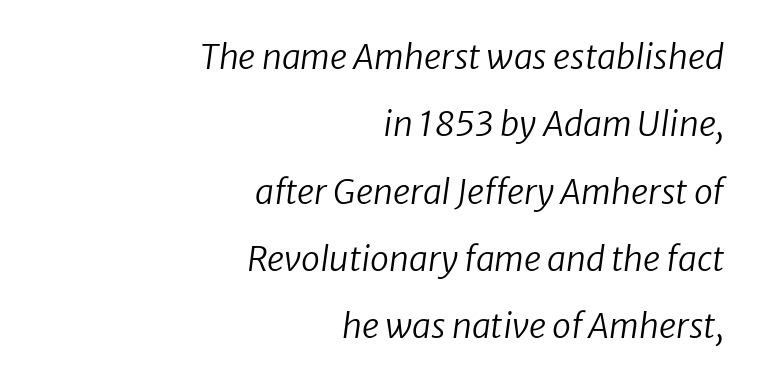
Q: Is the text bold? A: No.
Q: Is the text italic (slanted)? A: Yes, it leans right by about 8 degrees.
Q: Is the text underlined? A: No.
Q: How is the paragraph aligned? A: Right-aligned.
Q: Is the spacing between letters normal or unusually wide? A: Normal.
Q: Is the spacing between lines tight, normal or loose? A: Loose.
Q: Width (condensed, normal, or wide)? A: Normal.
Q: Stroke contrast? A: Low.
Q: x-height? A: Medium.
Q: Monospaced? A: No.
